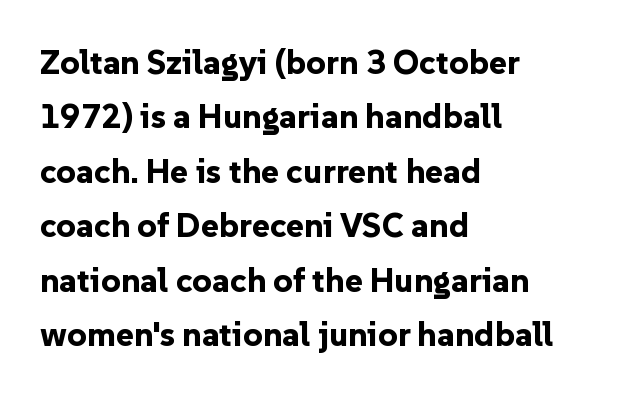
{"serif": "no", "italic": "no", "bold": "yes", "weight": "bold", "width": "normal", "stroke_contrast": "low", "x_height": "medium", "monospaced": "no", "underline": "no", "align": "left", "line_spacing": "normal", "line_spacing_ratio": 1.6, "letter_spacing": "normal", "letter_spacing_em": 0.0, "glyph_px": 34}
